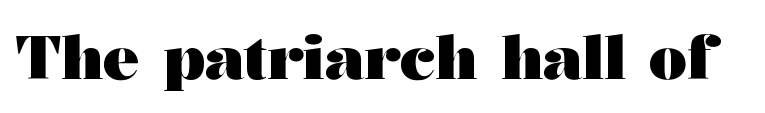
{"serif": "yes", "italic": "no", "bold": "yes", "weight": "heavy", "width": "wide", "stroke_contrast": "medium", "x_height": "medium", "monospaced": "no", "underline": "no", "letter_spacing": "normal", "letter_spacing_em": 0.0, "glyph_px": 60}
